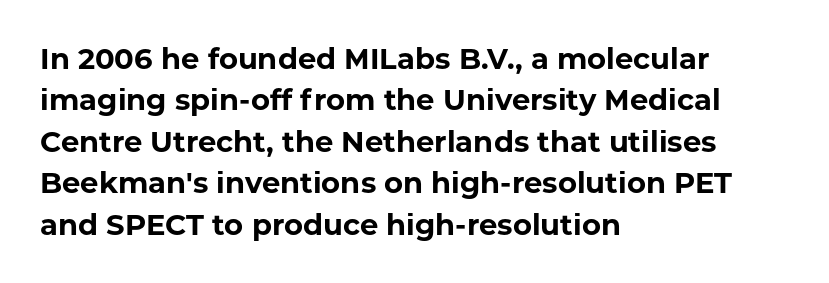
Q: Is the text bold? A: Yes.
Q: Is the text italic (slanted)? A: No, it is upright.
Q: Is the typeface a serif or a sans-serif typeface? A: Sans-serif.
Q: Is the text underlined? A: No.
Q: How is the paragraph aligned? A: Left-aligned.
Q: Is the spacing between letters normal or unusually wide? A: Normal.
Q: Is the spacing between lines tight, normal or loose? A: Normal.
Q: Width (condensed, normal, or wide)? A: Normal.
Q: Stroke contrast? A: Low.
Q: x-height? A: Medium.
Q: Monospaced? A: No.
